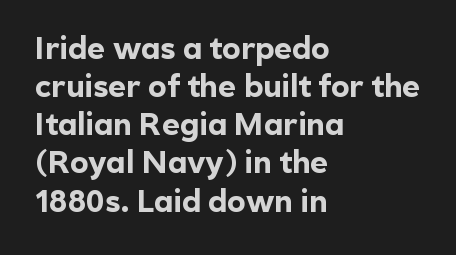
Q: Is the text bold? A: Yes.
Q: Is the text italic (slanted)? A: No, it is upright.
Q: Is the typeface a serif or a sans-serif typeface? A: Sans-serif.
Q: Is the text underlined? A: No.
Q: How is the paragraph aligned? A: Left-aligned.
Q: Is the spacing between letters normal or unusually wide? A: Normal.
Q: Width (condensed, normal, or wide)? A: Normal.
Q: x-height? A: Medium.
Q: Monospaced? A: No.
